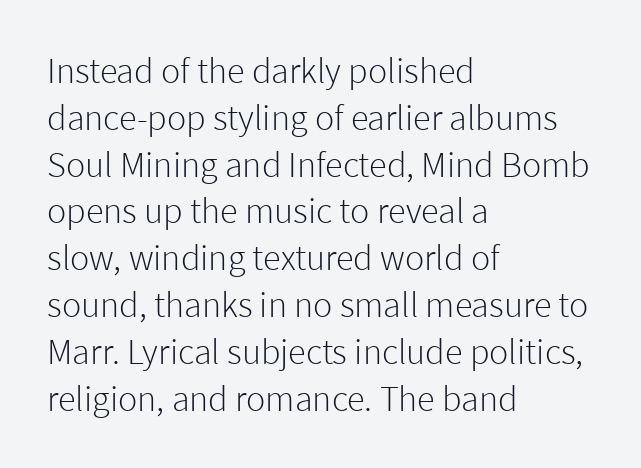
{"serif": "no", "italic": "no", "bold": "no", "weight": "light", "width": "normal", "stroke_contrast": "low", "x_height": "medium", "monospaced": "no", "underline": "no", "align": "left", "line_spacing": "normal", "line_spacing_ratio": 1.3, "letter_spacing": "normal", "letter_spacing_em": 0.0, "glyph_px": 36}
